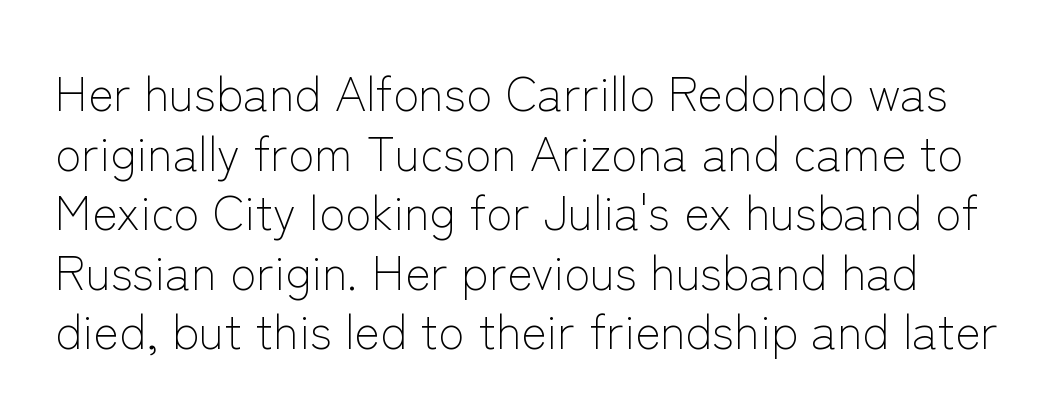
The image shows 48 px light sans-serif type, upright; set line spacing 1.24x, normal letter spacing, not underlined; low stroke contrast and a medium x-height.
